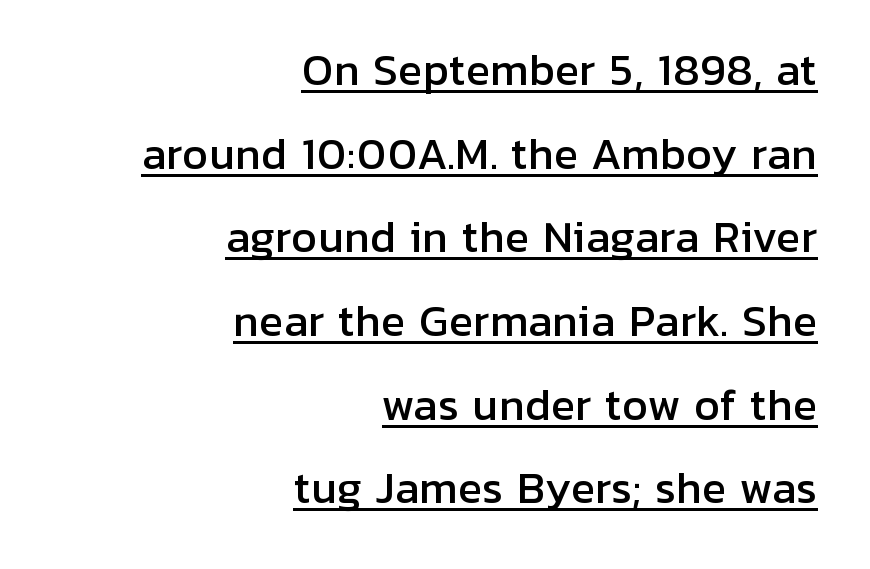
Spacing verdict: proportional, widths tailored to each character. Designer's note — italics off, roman on. Widely set lines give the paragraph a tall, airy silhouette. Compared with typical body copy, the letter spacing here is the same.
